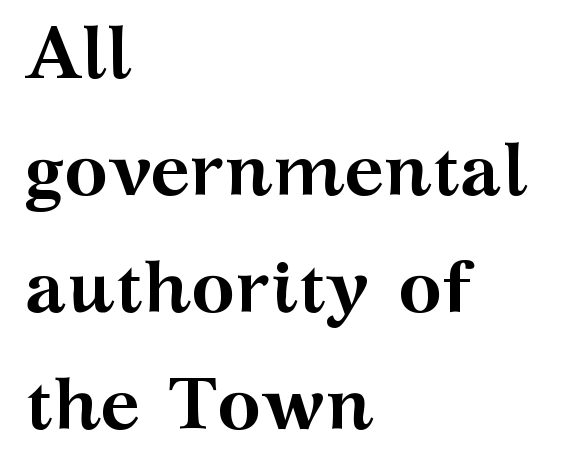
Q: Is the text bold? A: Yes.
Q: Is the text italic (slanted)? A: No, it is upright.
Q: Is the typeface a serif or a sans-serif typeface? A: Serif.
Q: Is the text underlined? A: No.
Q: How is the paragraph aligned? A: Left-aligned.
Q: Is the spacing between letters normal or unusually wide? A: Normal.
Q: Is the spacing between lines tight, normal or loose? A: Normal.
Q: Width (condensed, normal, or wide)? A: Wide.
Q: Stroke contrast? A: Medium.
Q: x-height? A: Medium.
Q: Monospaced? A: No.
